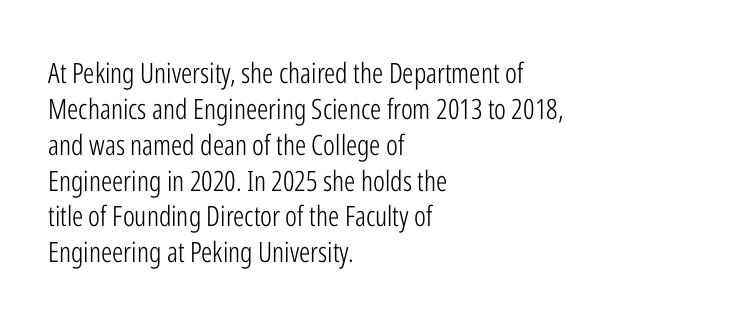
{"serif": "no", "italic": "no", "bold": "no", "weight": "light", "width": "condensed", "stroke_contrast": "low", "x_height": "medium", "monospaced": "no", "underline": "no", "align": "left", "line_spacing": "normal", "line_spacing_ratio": 1.28, "letter_spacing": "normal", "letter_spacing_em": 0.0, "glyph_px": 28}
